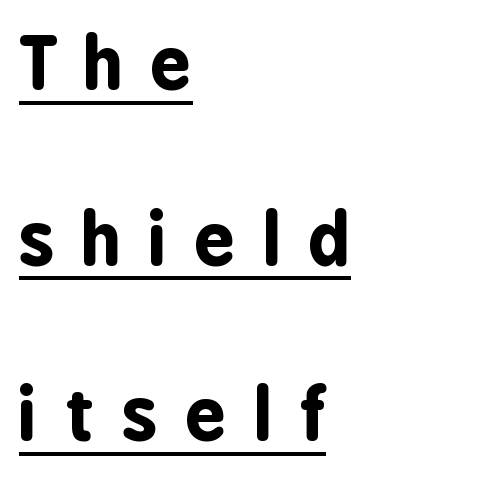
{"serif": "no", "italic": "no", "bold": "yes", "weight": "bold", "width": "condensed", "stroke_contrast": "low", "x_height": "medium", "monospaced": "no", "underline": "yes", "align": "left", "line_spacing": "loose", "line_spacing_ratio": 2.44, "letter_spacing": "wide", "letter_spacing_em": 0.39, "glyph_px": 72}
